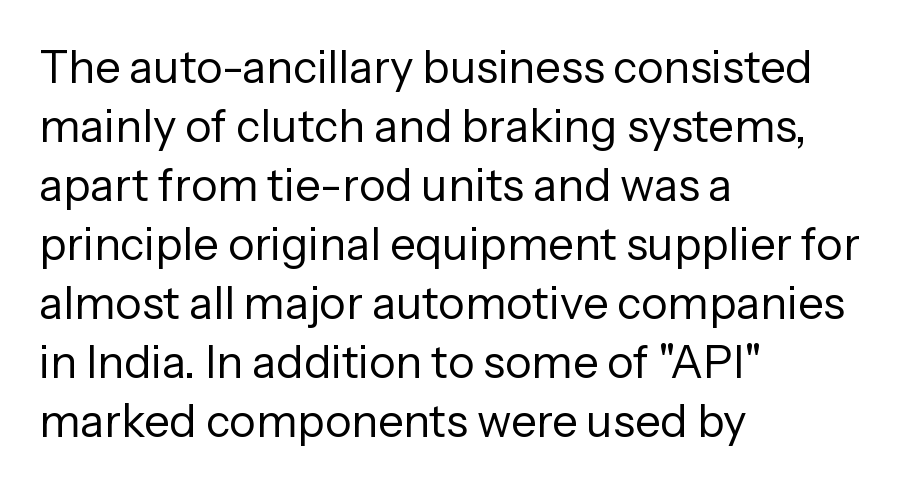
{"serif": "no", "italic": "no", "bold": "no", "weight": "regular", "width": "normal", "stroke_contrast": "low", "x_height": "medium", "monospaced": "no", "underline": "no", "align": "left", "line_spacing": "normal", "line_spacing_ratio": 1.31, "letter_spacing": "normal", "letter_spacing_em": 0.0, "glyph_px": 45}
